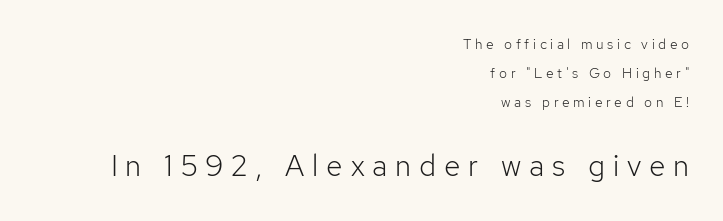
Q: Is the text bold? A: No.
Q: Is the text italic (slanted)? A: No, it is upright.
Q: Is the typeface a serif or a sans-serif typeface? A: Sans-serif.
Q: Is the text underlined? A: No.
Q: How is the paragraph aligned? A: Right-aligned.
Q: Is the spacing between letters normal or unusually wide? A: Unusually wide.
Q: Is the spacing between lines tight, normal or loose? A: Loose.
Q: Which block of text is set in a larger size, the first (top) or the second (bottom)? A: The second (bottom) one.
Q: Width (condensed, normal, or wide)? A: Normal.
Q: Stroke contrast? A: Low.
Q: x-height? A: Medium.
Q: Monospaced? A: No.
